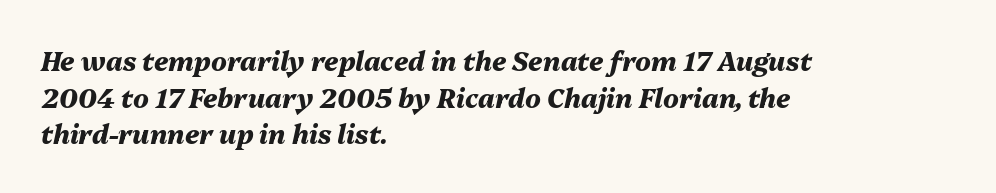
The image shows 26 px bold type, italic (leaning right); set left-aligned, normal line spacing (1.41x), normal letter spacing, not underlined.
